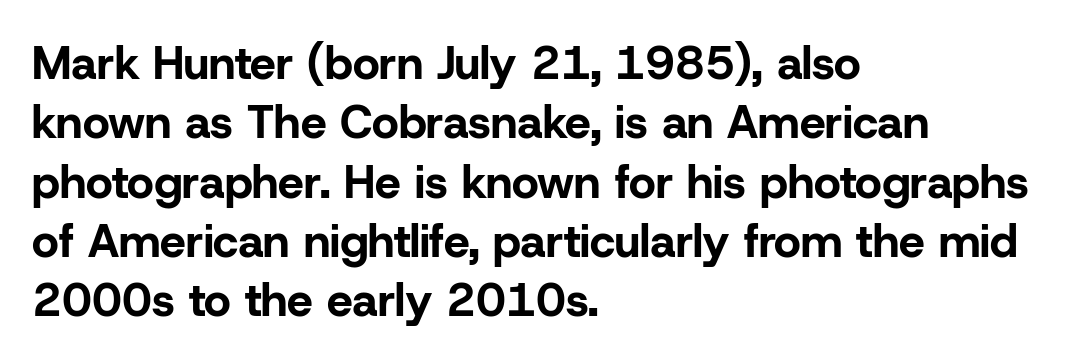
Q: Is the text bold? A: Yes.
Q: Is the text italic (slanted)? A: No, it is upright.
Q: Is the typeface a serif or a sans-serif typeface? A: Sans-serif.
Q: Is the text underlined? A: No.
Q: How is the paragraph aligned? A: Left-aligned.
Q: Is the spacing between letters normal or unusually wide? A: Normal.
Q: Is the spacing between lines tight, normal or loose? A: Normal.
Q: Width (condensed, normal, or wide)? A: Normal.
Q: Stroke contrast? A: Low.
Q: x-height? A: Medium.
Q: Monospaced? A: No.
